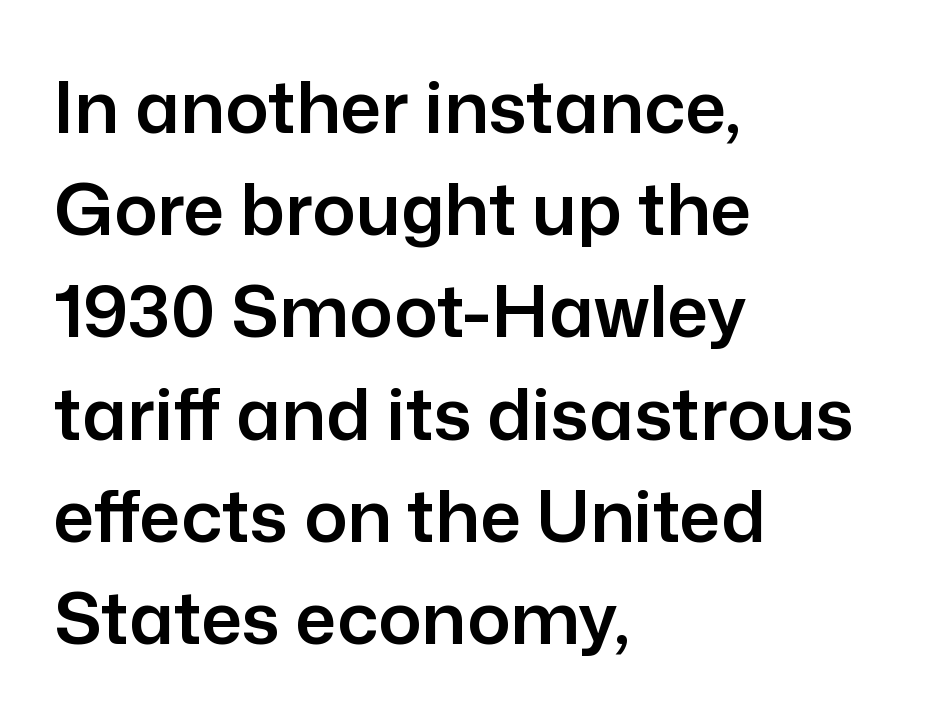
{"serif": "no", "italic": "no", "width": "normal", "stroke_contrast": "low", "x_height": "medium", "monospaced": "no", "underline": "no", "align": "left", "line_spacing": "normal", "line_spacing_ratio": 1.42, "letter_spacing": "normal", "letter_spacing_em": 0.0, "glyph_px": 72}
